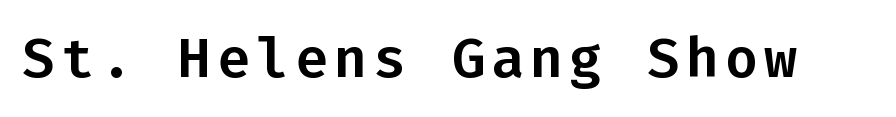
{"serif": "no", "italic": "no", "width": "normal", "stroke_contrast": "low", "x_height": "medium", "monospaced": "yes", "underline": "no", "glyph_px": 55}
